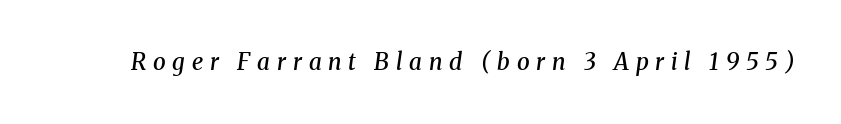
The image shows 23 px text type, italic (leaning right); set unusually wide letter spacing (+0.3 em), not underlined.
